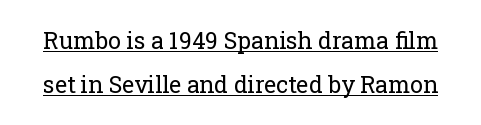
Q: Is the text bold? A: No.
Q: Is the text italic (slanted)? A: No, it is upright.
Q: Is the text underlined? A: Yes.
Q: Is the spacing between letters normal or unusually wide? A: Normal.
Q: Is the spacing between lines tight, normal or loose? A: Loose.
